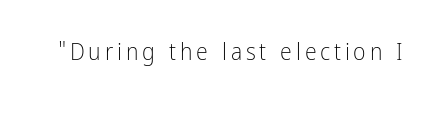
{"italic": "no", "bold": "no", "underline": "no", "glyph_px": 24}
